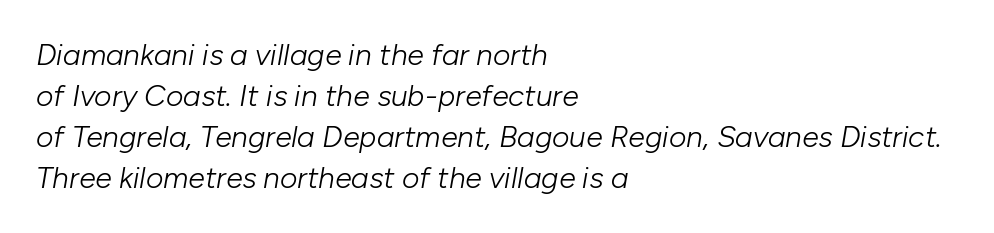
The image shows 30 px light type, italic (leaning right); set left-aligned, normal line spacing (1.37x), normal letter spacing, not underlined; low stroke contrast and a medium x-height.
